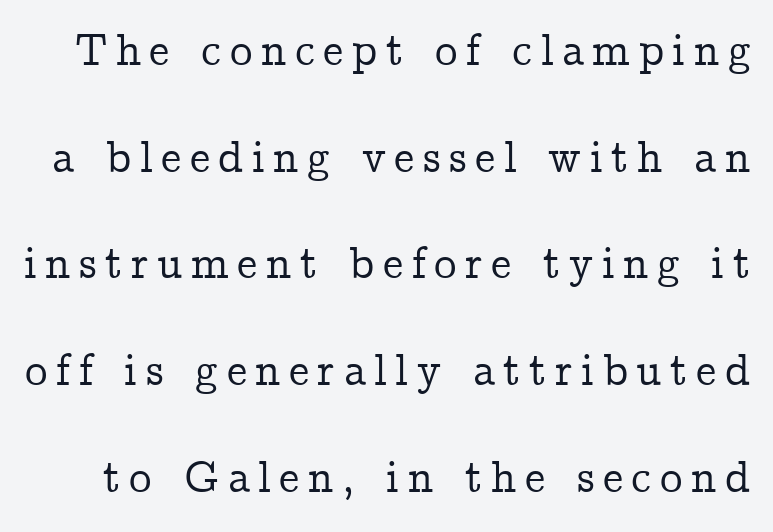
Designer's note — italics off, roman on. Each row of text sits above clean, open space. Typographically, this falls in the serif category. This sample has the flowing, uneven cadence of proportional lettering.
